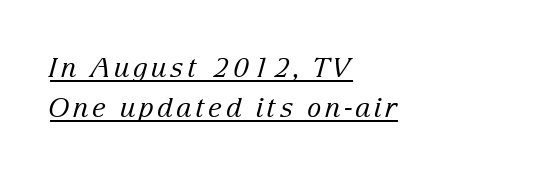
The image shows 27 px text type, italic (leaning right); set left-aligned, normal line spacing (1.47x), underlined.
